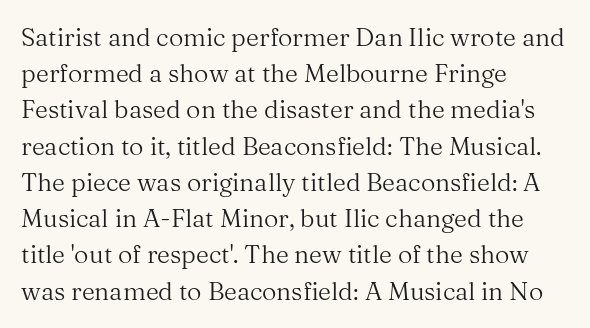
{"italic": "no", "bold": "no", "underline": "no", "align": "left", "line_spacing": "normal", "line_spacing_ratio": 1.45, "letter_spacing": "normal", "letter_spacing_em": 0.0, "glyph_px": 25}
